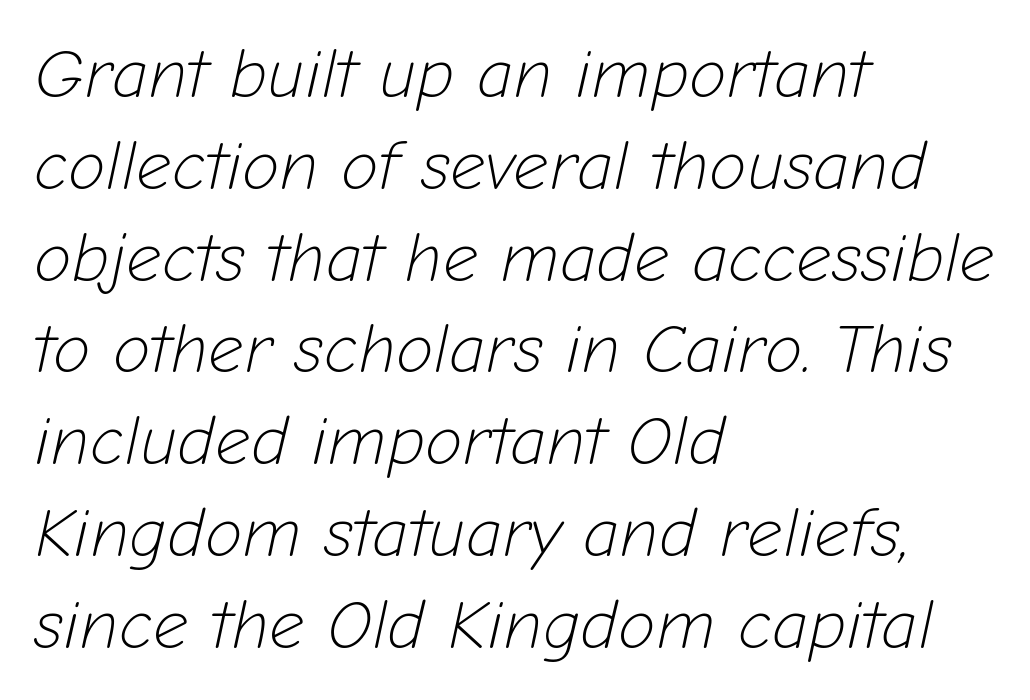
{"italic": "yes", "lean": "right", "slant_degrees": 12, "bold": "no", "weight": "light", "width": "normal", "stroke_contrast": "low", "x_height": "medium", "monospaced": "no", "underline": "no", "align": "left", "line_spacing": "normal", "line_spacing_ratio": 1.33, "letter_spacing": "normal", "letter_spacing_em": 0.0, "glyph_px": 69}
